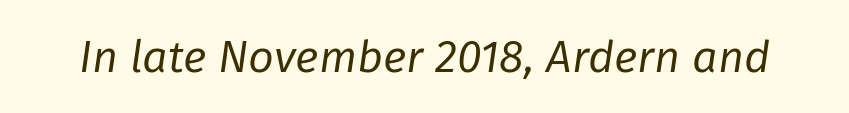
This is not heavy type; no bold has been used. The line texture is even and compact thanks to regular tracking. The zone under the glyphs is completely vacant. These lines are rendered in a variable-pitch font. The rendering applies a slant to the glyphs.
